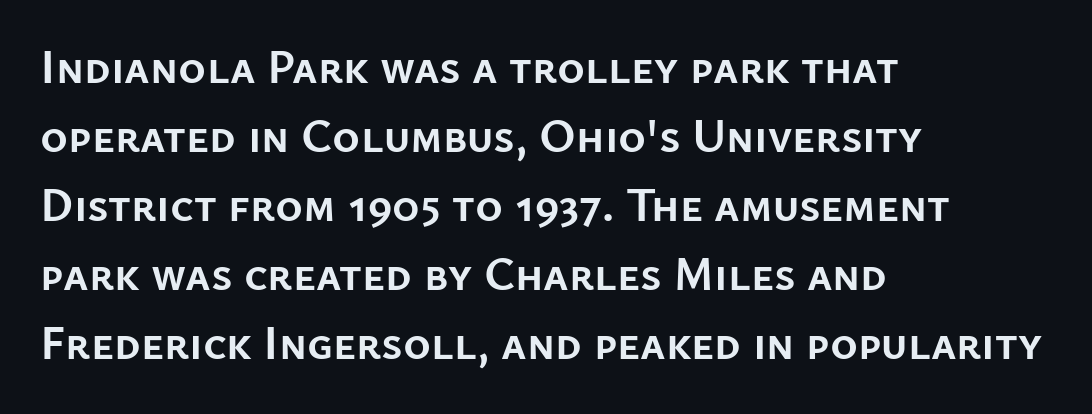
{"serif": "no", "italic": "no", "bold": "yes", "weight": "semibold", "width": "normal", "stroke_contrast": "low", "x_height": "medium", "monospaced": "no", "underline": "no", "align": "left", "line_spacing": "normal", "line_spacing_ratio": 1.47, "letter_spacing": "normal", "letter_spacing_em": 0.0, "glyph_px": 47}
